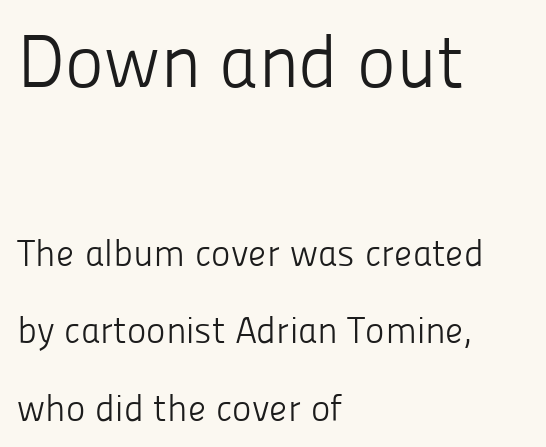
Q: Is the text bold? A: No.
Q: Is the text italic (slanted)? A: No, it is upright.
Q: Is the typeface a serif or a sans-serif typeface? A: Sans-serif.
Q: Is the text underlined? A: No.
Q: How is the paragraph aligned? A: Left-aligned.
Q: Is the spacing between letters normal or unusually wide? A: Normal.
Q: Is the spacing between lines tight, normal or loose? A: Loose.
Q: Which block of text is set in a larger size, the first (top) or the second (bottom)? A: The first (top) one.
Q: Width (condensed, normal, or wide)? A: Normal.
Q: Stroke contrast? A: Low.
Q: x-height? A: Medium.
Q: Monospaced? A: No.
